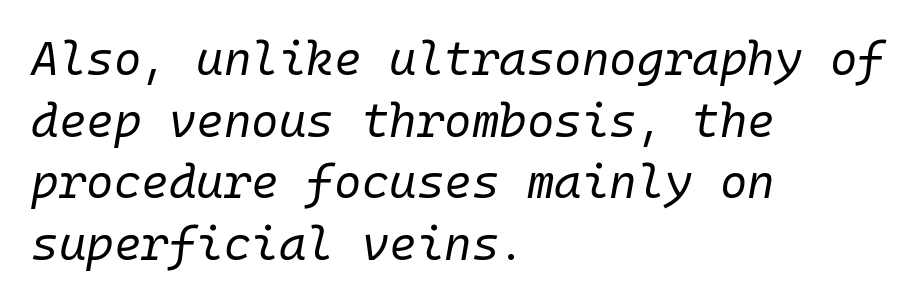
The image shows 47 px regular-weight type, italic (leaning right), monospaced; set left-aligned, normal line spacing (1.31x), normal letter spacing, not underlined; low stroke contrast and a medium x-height.
